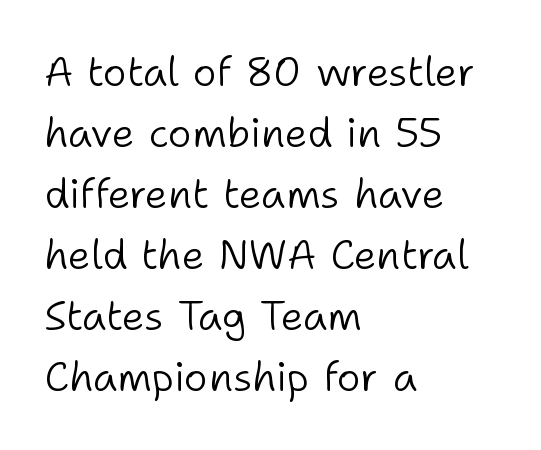
In terms of posture, this sample is upright. The rendering anchors every line to the left-hand side. Characters follow at the spacing the type designer built in. Vertical stems look standard width or narrower in stroke.
